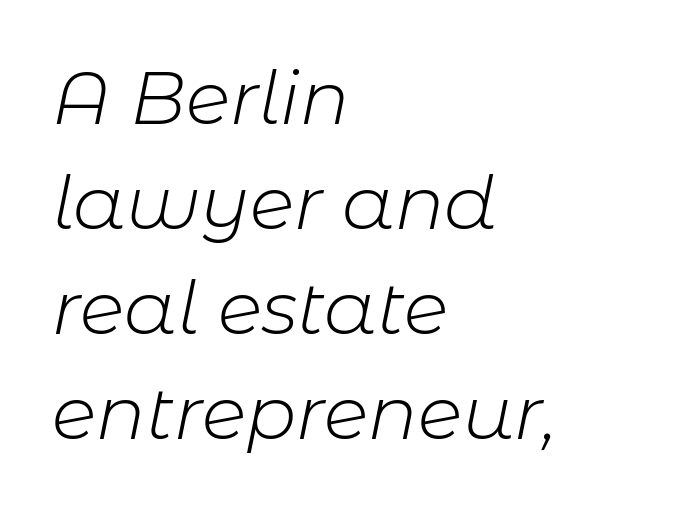
{"italic": "yes", "lean": "right", "slant_degrees": 11, "bold": "no", "weight": "light", "width": "normal", "stroke_contrast": "low", "x_height": "medium", "monospaced": "no", "underline": "no", "align": "left", "line_spacing": "normal", "line_spacing_ratio": 1.42, "letter_spacing": "normal", "letter_spacing_em": 0.0, "glyph_px": 74}
